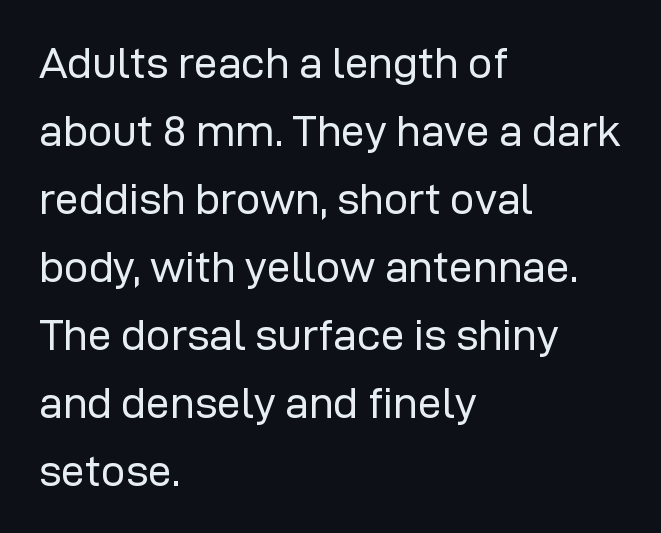
{"serif": "no", "italic": "no", "bold": "no", "weight": "regular", "width": "normal", "stroke_contrast": "low", "x_height": "medium", "monospaced": "no", "underline": "no", "align": "left", "line_spacing": "normal", "line_spacing_ratio": 1.58, "letter_spacing": "normal", "letter_spacing_em": 0.0, "glyph_px": 43}
